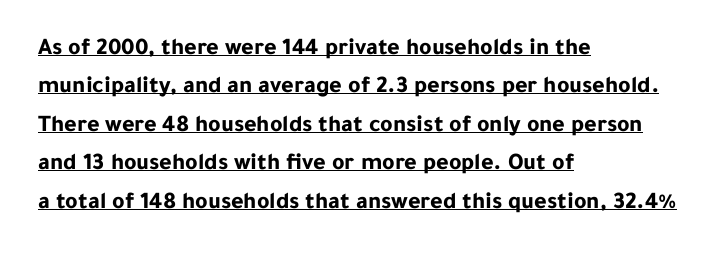
The image shows 24 px bold type, upright; set left-aligned, normal line spacing (1.6x), normal letter spacing, underlined.
